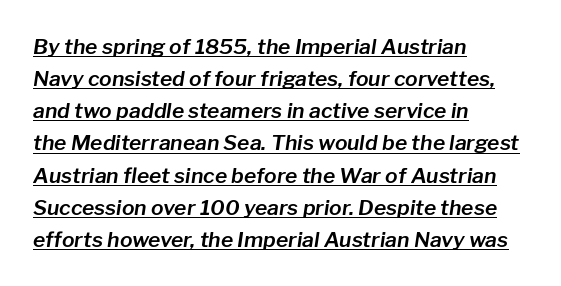
{"italic": "yes", "lean": "right", "slant_degrees": 8, "underline": "yes", "align": "left", "line_spacing": "normal", "line_spacing_ratio": 1.53, "letter_spacing": "normal", "letter_spacing_em": 0.0, "glyph_px": 21}
